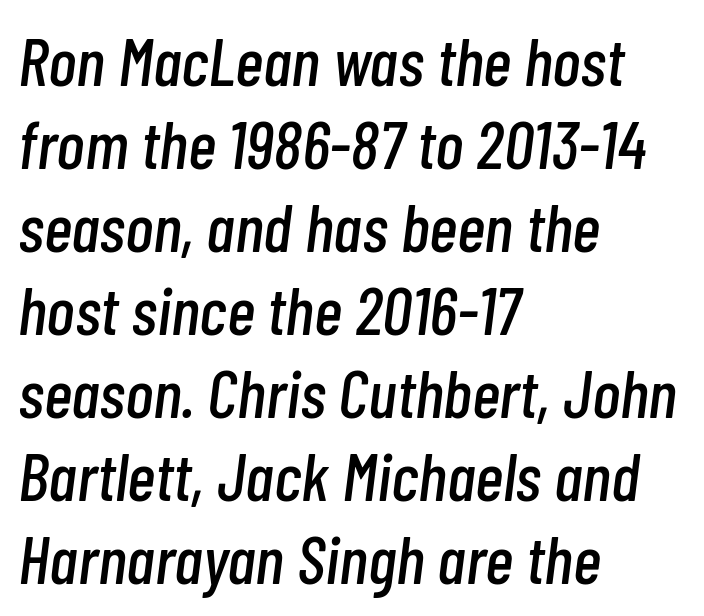
Q: Is the text italic (slanted)? A: Yes, it leans right by about 7 degrees.
Q: Is the text underlined? A: No.
Q: How is the paragraph aligned? A: Left-aligned.
Q: Is the spacing between letters normal or unusually wide? A: Normal.
Q: Width (condensed, normal, or wide)? A: Condensed.
Q: Stroke contrast? A: Low.
Q: x-height? A: Medium.
Q: Monospaced? A: No.
